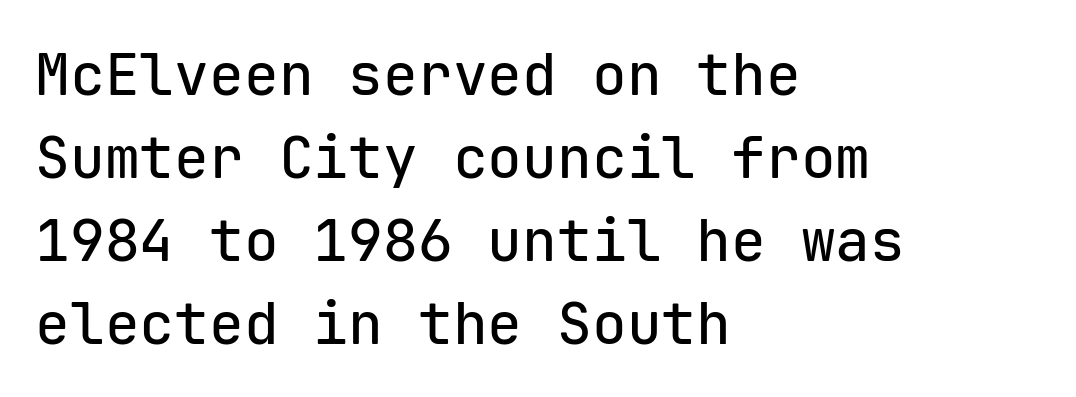
Q: Is the text italic (slanted)? A: No, it is upright.
Q: Is the typeface a serif or a sans-serif typeface? A: Sans-serif.
Q: Is the text underlined? A: No.
Q: How is the paragraph aligned? A: Left-aligned.
Q: Is the spacing between letters normal or unusually wide? A: Normal.
Q: Is the spacing between lines tight, normal or loose? A: Normal.
Q: Width (condensed, normal, or wide)? A: Normal.
Q: Stroke contrast? A: Low.
Q: x-height? A: Medium.
Q: Monospaced? A: Yes.
